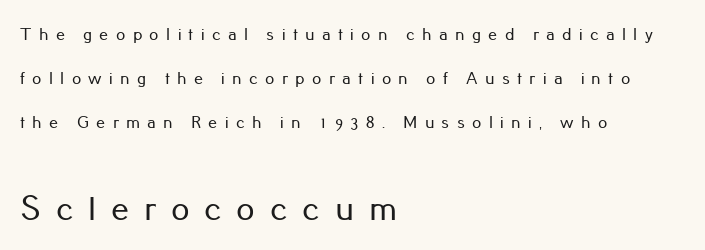
The image shows 36 px sans-serif type, upright; set left-aligned, loose line spacing (2.44x), unusually wide letter spacing (+0.41 em), not underlined; the second (bottom) block is 2.0x larger; low stroke contrast and a small x-height.
